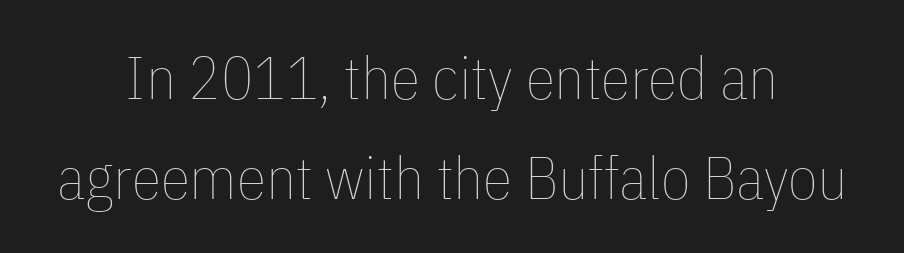
{"italic": "no", "bold": "no", "weight": "thin", "width": "condensed", "stroke_contrast": "low", "x_height": "medium", "monospaced": "no", "underline": "no", "align": "center", "line_spacing": "normal", "line_spacing_ratio": 1.66, "letter_spacing": "normal", "letter_spacing_em": 0.0, "glyph_px": 60}
